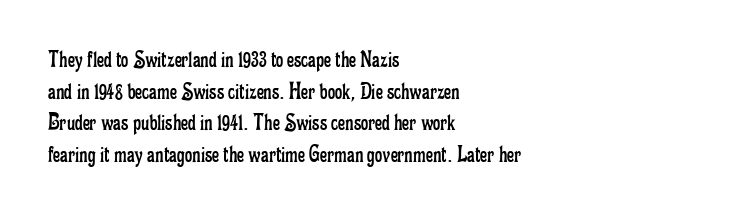
Q: Is the text bold? A: No.
Q: Is the text italic (slanted)? A: No, it is upright.
Q: Is the text underlined? A: No.
Q: How is the paragraph aligned? A: Left-aligned.
Q: Is the spacing between letters normal or unusually wide? A: Normal.
Q: Is the spacing between lines tight, normal or loose? A: Normal.
